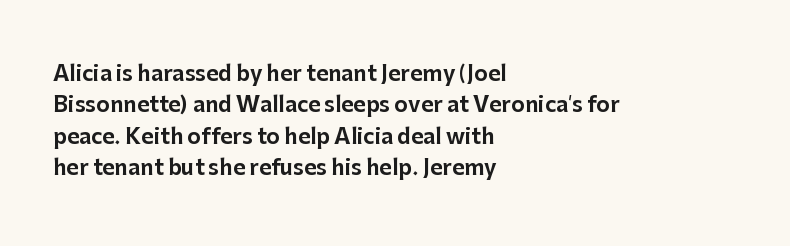
Q: Is the text italic (slanted)? A: No, it is upright.
Q: Is the text underlined? A: No.
Q: How is the paragraph aligned? A: Left-aligned.
Q: Is the spacing between letters normal or unusually wide? A: Normal.
Q: Is the spacing between lines tight, normal or loose? A: Normal.
